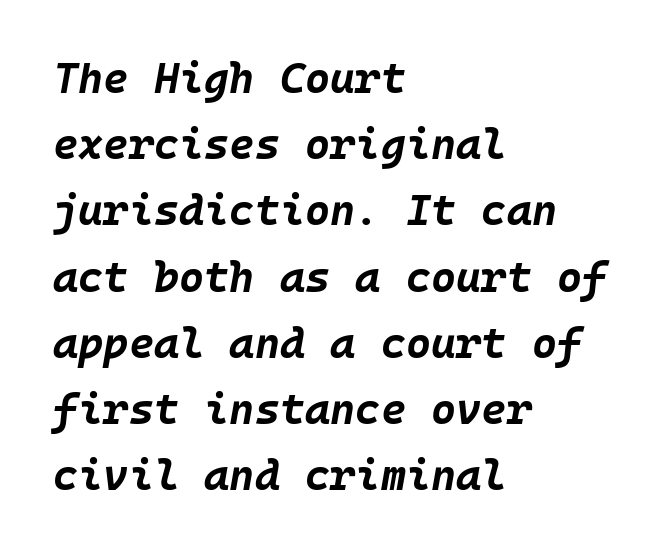
{"italic": "yes", "lean": "right", "slant_degrees": 10, "bold": "yes", "weight": "bold", "width": "normal", "stroke_contrast": "low", "x_height": "large", "underline": "no", "align": "left", "line_spacing": "normal", "line_spacing_ratio": 1.54, "letter_spacing": "normal", "letter_spacing_em": 0.0, "glyph_px": 43}
